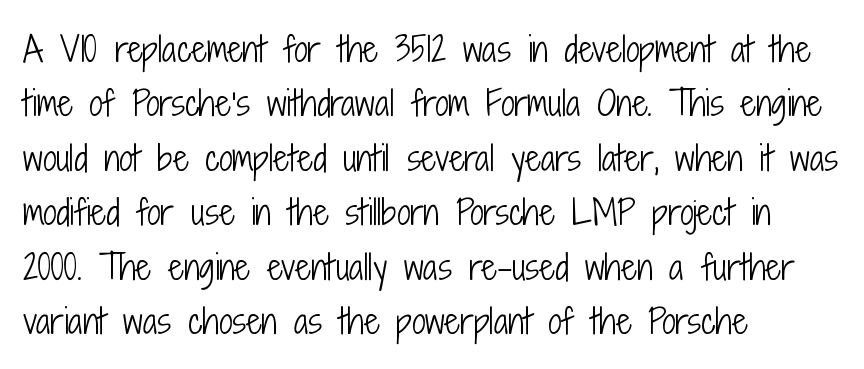
The image shows 34 px light, condensed sans-serif type, upright; set left-aligned, normal line spacing (1.6x), normal letter spacing, not underlined; low stroke contrast and a medium x-height.
